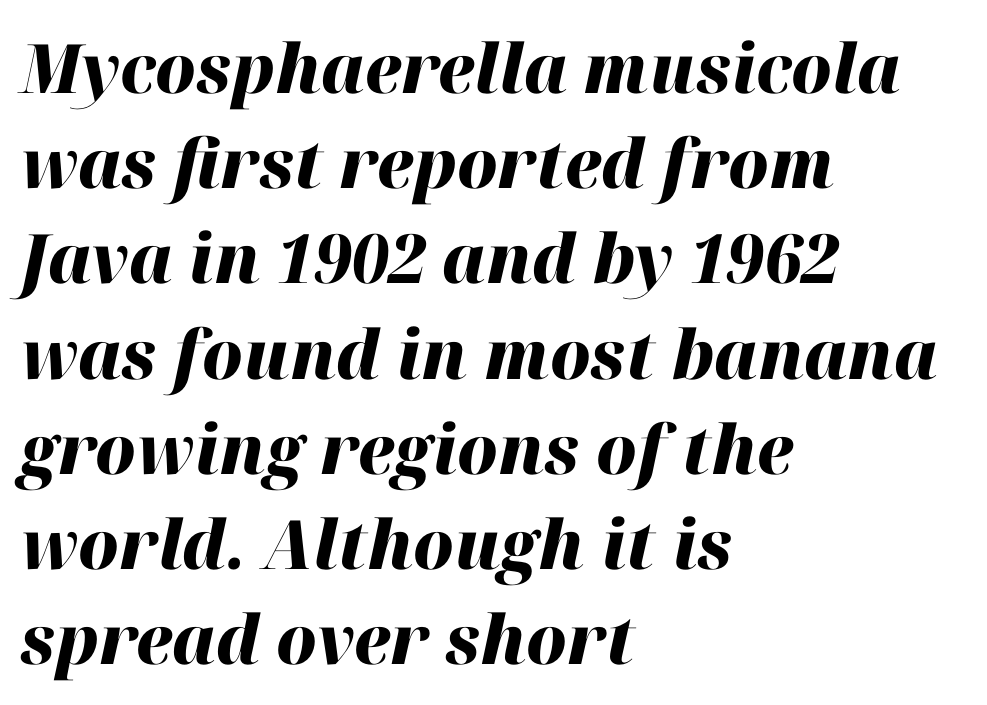
The image shows 68 px heavy type, italic (leaning right); set left-aligned, normal line spacing (1.4x), normal letter spacing, not underlined; high stroke contrast and a medium x-height.
